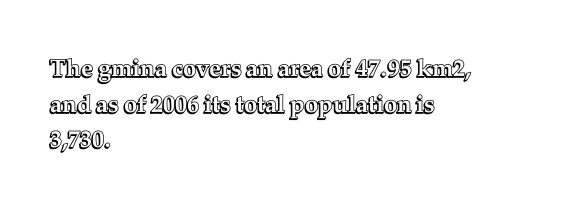
The image shows 24 px text type, upright; set left-aligned, normal line spacing (1.48x), normal letter spacing, not underlined.
